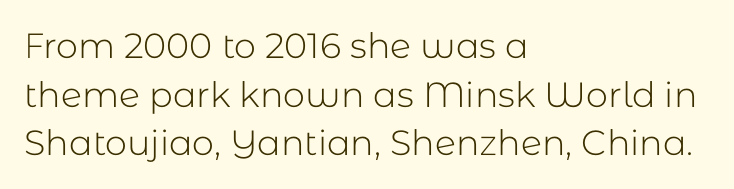
Underlining? Definitely not there. Does the type have serifs? No, each stem ends abruptly. The letters stand upright; this is a roman face. The letters advance in unequal steps, a hallmark of proportional type. The line texture is even and compact thanks to regular tracking. Is the stroke heavy? The answer is a plain regular-or-lighter.
